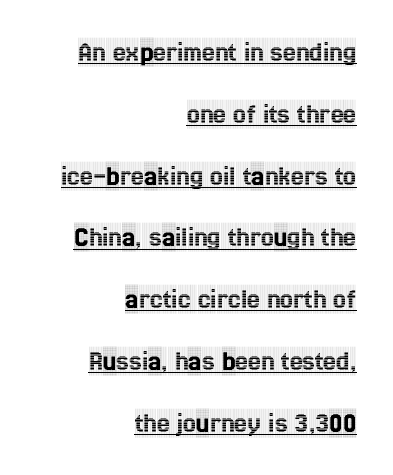
The image shows 29 px condensed serif type, upright; set right-aligned, loose line spacing (2.13x), normal letter spacing, underlined; a large x-height.
